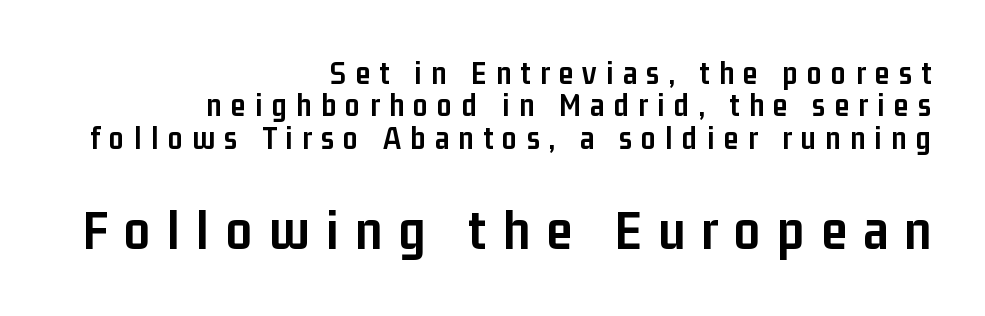
Q: Is the text bold? A: Yes.
Q: Is the text italic (slanted)? A: No, it is upright.
Q: Is the typeface a serif or a sans-serif typeface? A: Sans-serif.
Q: Is the text underlined? A: No.
Q: How is the paragraph aligned? A: Right-aligned.
Q: Is the spacing between letters normal or unusually wide? A: Unusually wide.
Q: Is the spacing between lines tight, normal or loose? A: Tight.
Q: Which block of text is set in a larger size, the first (top) or the second (bottom)? A: The second (bottom) one.
Q: Width (condensed, normal, or wide)? A: Condensed.
Q: Stroke contrast? A: Low.
Q: x-height? A: Medium.
Q: Monospaced? A: No.
